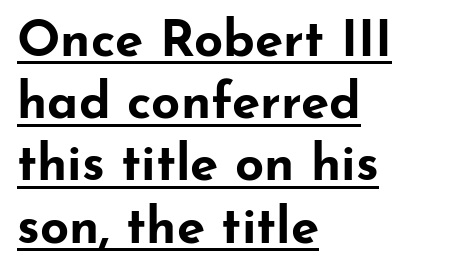
The image shows 51 px bold, wide sans-serif type, upright; set left-aligned, line spacing 1.22x, normal letter spacing, underlined; low stroke contrast and a small x-height.
